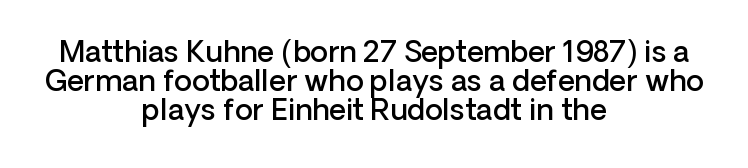
{"serif": "no", "italic": "no", "bold": "semi", "weight": "semibold", "width": "normal", "stroke_contrast": "low", "x_height": "medium", "monospaced": "no", "underline": "no", "align": "center", "line_spacing": "tight", "line_spacing_ratio": 1.0, "letter_spacing": "normal", "letter_spacing_em": 0.0, "glyph_px": 29}
